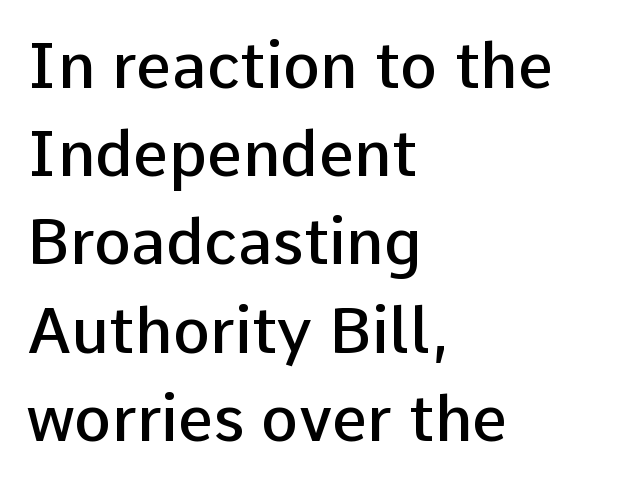
The image shows 63 px semibold sans-serif type, upright; set left-aligned, normal line spacing (1.4x), normal letter spacing, not underlined; low stroke contrast and a medium x-height.
